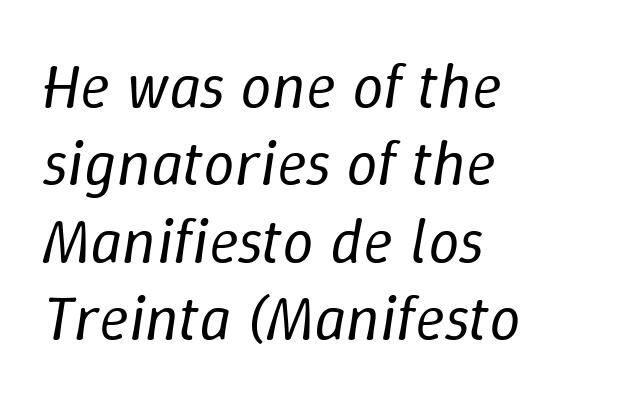
The image shows 63 px regular-weight type, italic (leaning right); set left-aligned, line spacing 1.23x, normal letter spacing, not underlined; low stroke contrast and a medium x-height.
